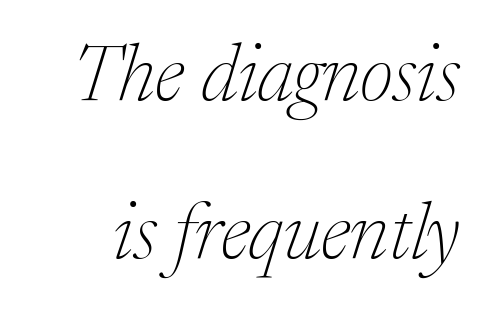
Q: Is the text bold? A: No.
Q: Is the text italic (slanted)? A: Yes, it leans right by about 17 degrees.
Q: Is the typeface a serif or a sans-serif typeface? A: Serif.
Q: Is the text underlined? A: No.
Q: Is the spacing between letters normal or unusually wide? A: Normal.
Q: Is the spacing between lines tight, normal or loose? A: Loose.
Q: Width (condensed, normal, or wide)? A: Normal.
Q: Stroke contrast? A: Medium.
Q: x-height? A: Medium.
Q: Monospaced? A: No.
